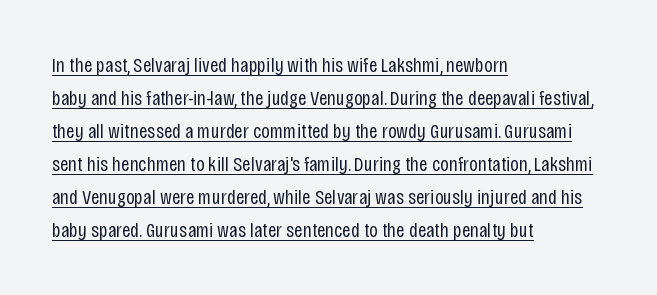
Vertical stems look standard width or narrower in stroke. The axis of the letterforms is exactly vertical. Is there an underline? Yes — a line sits under the letters. The space between consecutive lines is moderate. These lines keep a tight, regular rhythm from letter to letter.
